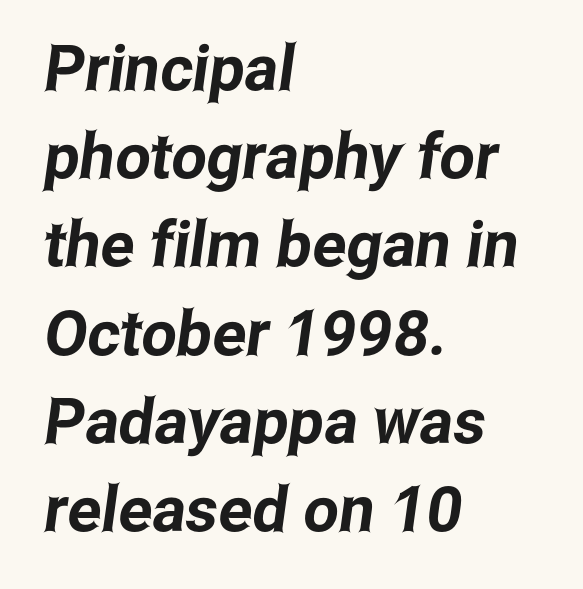
The zone under the glyphs is completely vacant. The rendering shows plain stroke endings on the letterforms — a sans-serif design. A student would call this left alignment; a typographer would say flush left, rag right. The rendering uses natural spacing where letterforms have individual widths. If you measured baseline to baseline, you'd find a middling distance.
